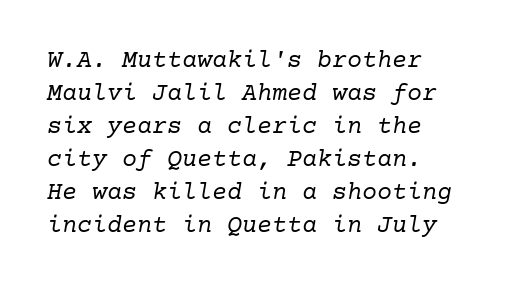
{"italic": "yes", "lean": "right", "slant_degrees": 10, "bold": "no", "underline": "no", "align": "left", "line_spacing": "normal", "line_spacing_ratio": 1.32, "letter_spacing": "normal", "letter_spacing_em": 0.0, "glyph_px": 25}
